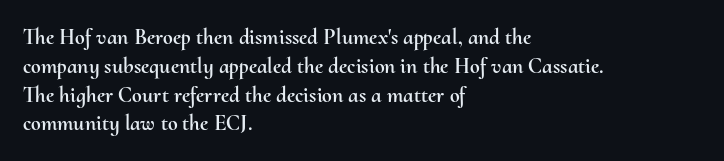
The image shows 22 px text type, upright; set left-aligned, normal line spacing (1.31x), normal letter spacing, not underlined.
